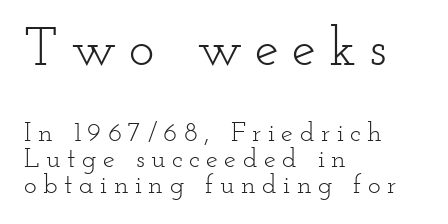
{"serif": "yes", "italic": "no", "bold": "no", "weight": "light", "width": "wide", "stroke_contrast": "low", "x_height": "small", "monospaced": "no", "underline": "no", "align": "left", "line_spacing": "tight", "line_spacing_ratio": 0.97, "letter_spacing": "wide", "letter_spacing_em": 0.24, "larger_block": "first", "size_ratio": 2.0, "glyph_px": 54}
